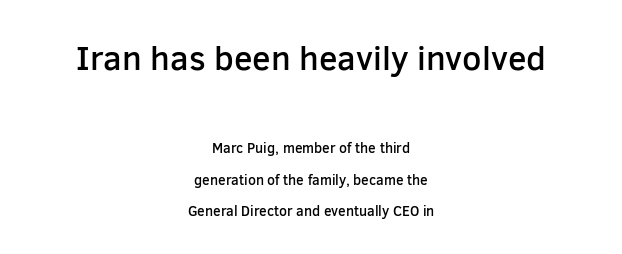
Q: Is the text bold? A: Semi-bold.
Q: Is the text italic (slanted)? A: No, it is upright.
Q: Is the typeface a serif or a sans-serif typeface? A: Sans-serif.
Q: Is the text underlined? A: No.
Q: How is the paragraph aligned? A: Centered.
Q: Is the spacing between letters normal or unusually wide? A: Normal.
Q: Is the spacing between lines tight, normal or loose? A: Loose.
Q: Which block of text is set in a larger size, the first (top) or the second (bottom)? A: The first (top) one.
Q: Width (condensed, normal, or wide)? A: Normal.
Q: Stroke contrast? A: Low.
Q: x-height? A: Medium.
Q: Monospaced? A: No.
